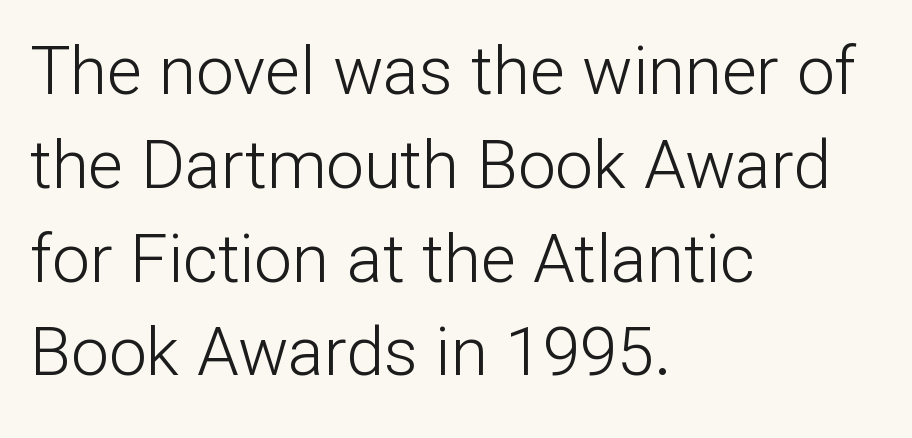
The image shows 67 px light sans-serif type, upright; set left-aligned, normal line spacing (1.4x), normal letter spacing, not underlined; low stroke contrast and a medium x-height.
